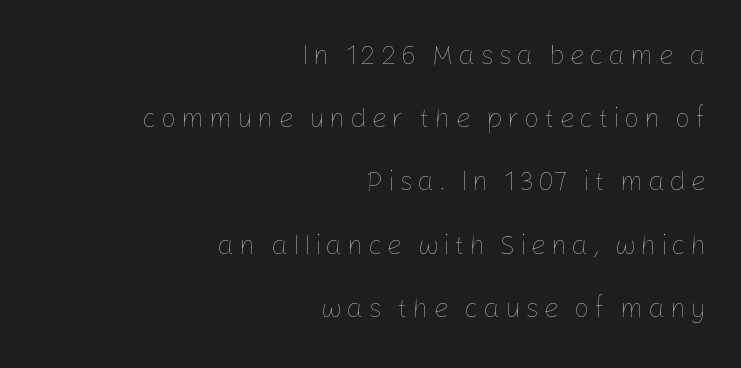
The image shows 27 px text type, upright; set right-aligned, loose line spacing (2.34x), not underlined.
